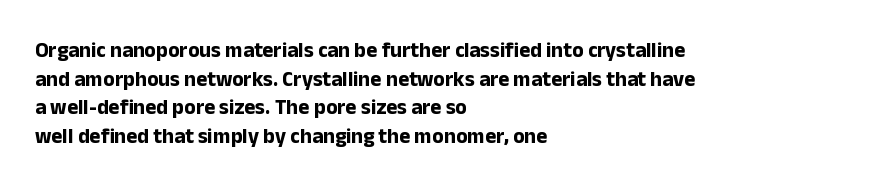
The image shows 21 px bold type, upright; set left-aligned, normal line spacing (1.36x), normal letter spacing, not underlined.
